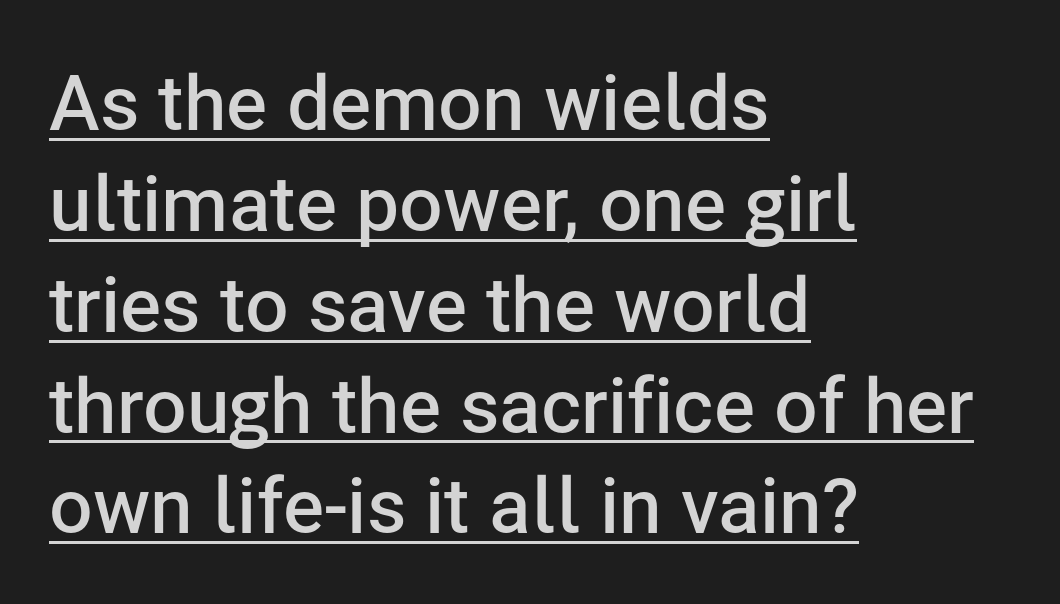
{"serif": "no", "italic": "no", "bold": "semi", "weight": "semibold", "width": "normal", "stroke_contrast": "low", "x_height": "medium", "monospaced": "no", "underline": "yes", "align": "left", "line_spacing": "normal", "line_spacing_ratio": 1.31, "letter_spacing": "normal", "letter_spacing_em": 0.0, "glyph_px": 77}
